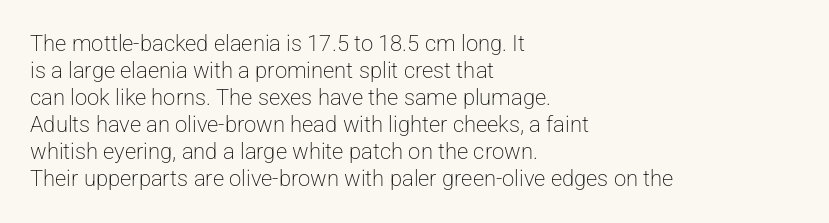
Beneath every word, the page is bare. The lettering holds an erect, upright posture throughout. Caption: face not bold, strokes unweighted. The gaps between neighbouring characters are ordinary and unremarkable.
